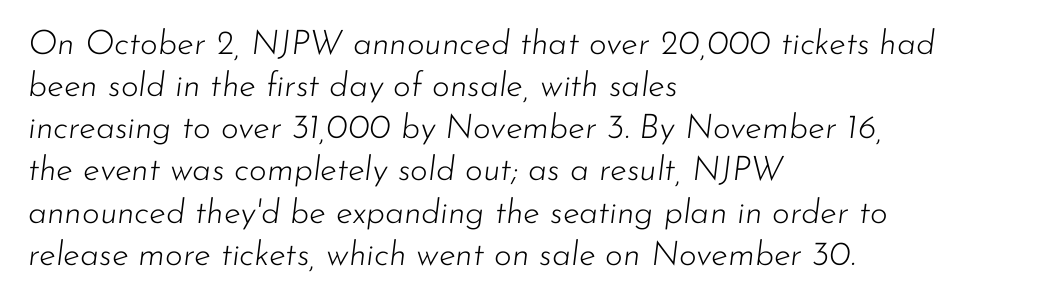
{"italic": "yes", "lean": "right", "slant_degrees": 7, "bold": "no", "weight": "light", "width": "normal", "stroke_contrast": "low", "x_height": "small", "monospaced": "no", "underline": "no", "align": "left", "line_spacing_ratio": 1.24, "letter_spacing": "normal", "letter_spacing_em": 0.0, "glyph_px": 34}
